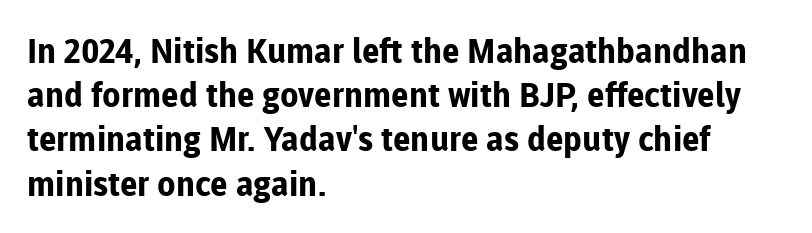
Is the letter spacing exaggerated? No — it looks like the ordinary default. Has an underline been added? It has not. This is heavy type, rendered in bold. Every stem runs plumb, perpendicular to the baseline.
